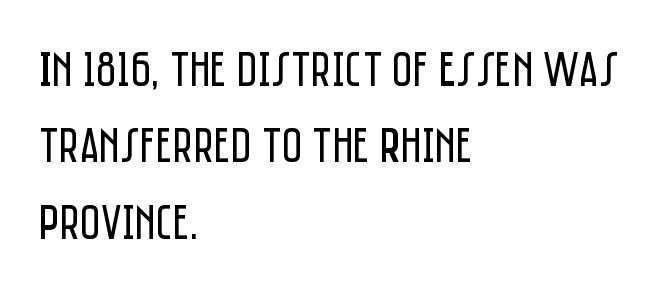
The image shows 50 px regular-weight, condensed sans-serif type, upright; set left-aligned, normal line spacing (1.53x), normal letter spacing, not underlined; low stroke contrast and a large x-height.
